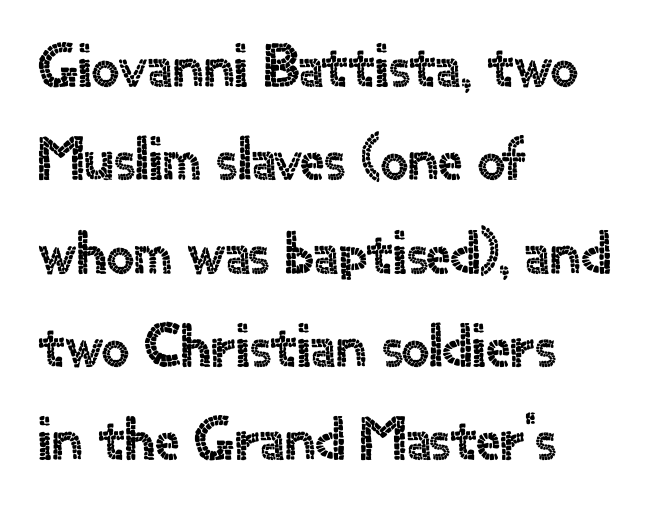
Q: Is the text italic (slanted)? A: No, it is upright.
Q: Is the typeface a serif or a sans-serif typeface? A: Sans-serif.
Q: Is the text underlined? A: No.
Q: How is the paragraph aligned? A: Left-aligned.
Q: Is the spacing between letters normal or unusually wide? A: Normal.
Q: Is the spacing between lines tight, normal or loose? A: Normal.
Q: Width (condensed, normal, or wide)? A: Normal.
Q: x-height? A: Small.
Q: Monospaced? A: No.
